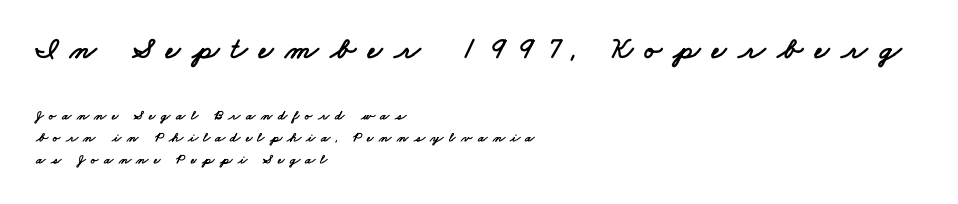
The image shows 31 px wide sans-serif type; set left-aligned, normal line spacing (1.56x), unusually wide letter spacing (+0.38 em), not underlined; the first (top) block is 2.21x larger; low stroke contrast and a small x-height.
